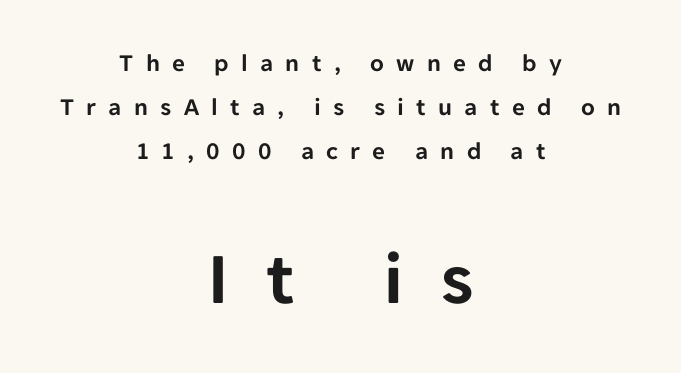
{"serif": "no", "italic": "no", "width": "normal", "stroke_contrast": "low", "x_height": "medium", "monospaced": "no", "underline": "no", "align": "center", "line_spacing_ratio": 1.77, "letter_spacing": "wide", "letter_spacing_em": 0.49, "larger_block": "second", "size_ratio": 3.0, "glyph_px": 75}
